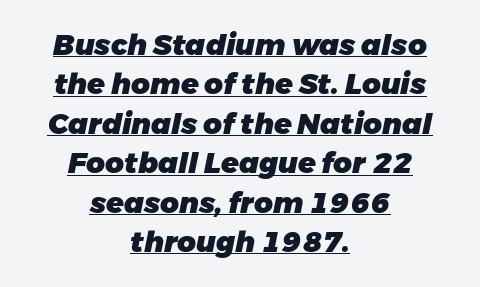
Q: Is the text bold? A: Yes.
Q: Is the text italic (slanted)? A: Yes, it leans right by about 11 degrees.
Q: Is the text underlined? A: Yes.
Q: How is the paragraph aligned? A: Centered.
Q: Is the spacing between letters normal or unusually wide? A: Normal.
Q: Is the spacing between lines tight, normal or loose? A: Normal.
Q: Width (condensed, normal, or wide)? A: Normal.
Q: Stroke contrast? A: Low.
Q: x-height? A: Medium.
Q: Monospaced? A: No.
